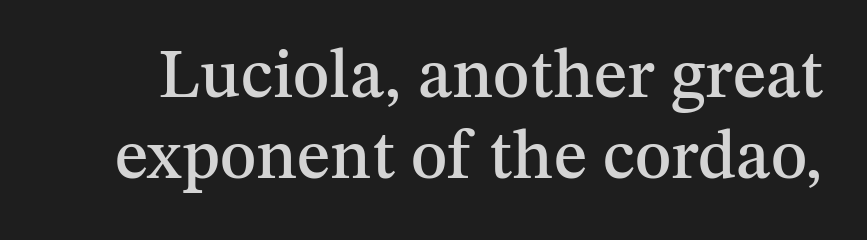
The words here are not underlined. A roman cut, with each character standing at attention. Stroke terminals: seriffed. Short note: letters normally spaced. These lines are rendered in a variable-pitch font.
